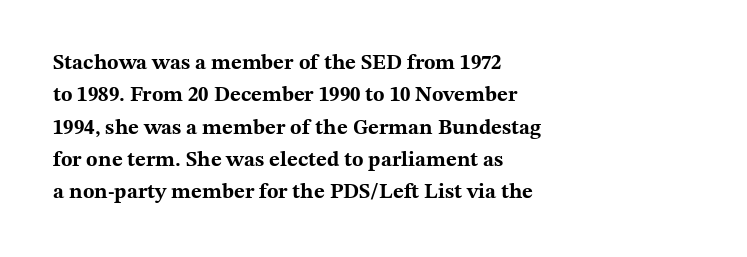
The image shows 21 px bold type, upright; set left-aligned, normal line spacing (1.54x), normal letter spacing, not underlined.
